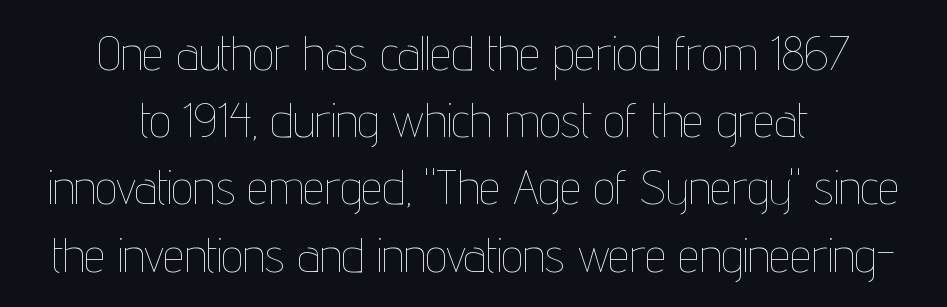
Q: Is the text bold? A: No.
Q: Is the text italic (slanted)? A: No, it is upright.
Q: Is the text underlined? A: No.
Q: How is the paragraph aligned? A: Centered.
Q: Is the spacing between letters normal or unusually wide? A: Normal.
Q: Is the spacing between lines tight, normal or loose? A: Normal.
Q: Width (condensed, normal, or wide)? A: Condensed.
Q: Stroke contrast? A: Low.
Q: x-height? A: Medium.
Q: Monospaced? A: No.
